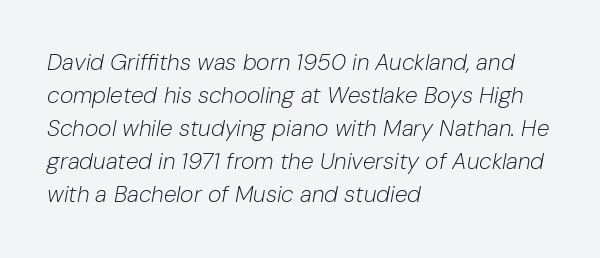
The image shows 23 px text type, italic (leaning right); set left-aligned, normal line spacing (1.44x), normal letter spacing, not underlined.
